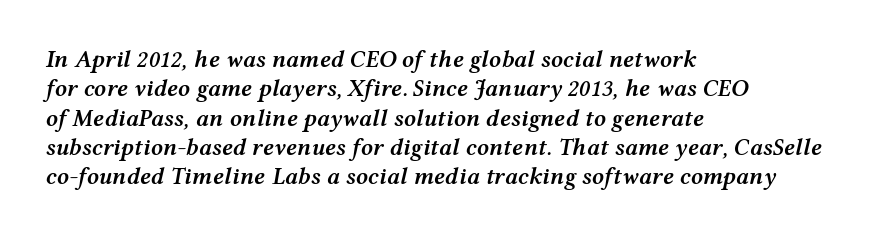
{"italic": "yes", "lean": "right", "slant_degrees": 12, "bold": "semi", "underline": "no", "align": "left", "line_spacing_ratio": 1.22, "letter_spacing": "normal", "letter_spacing_em": 0.0, "glyph_px": 24}
